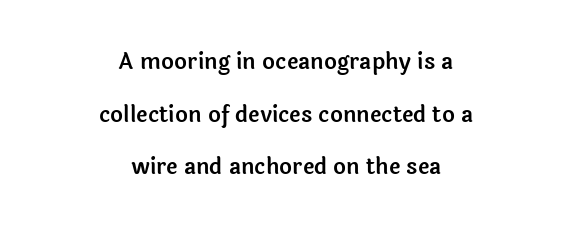
Q: Is the text italic (slanted)? A: No, it is upright.
Q: Is the text underlined? A: No.
Q: How is the paragraph aligned? A: Centered.
Q: Is the spacing between letters normal or unusually wide? A: Normal.
Q: Is the spacing between lines tight, normal or loose? A: Loose.
